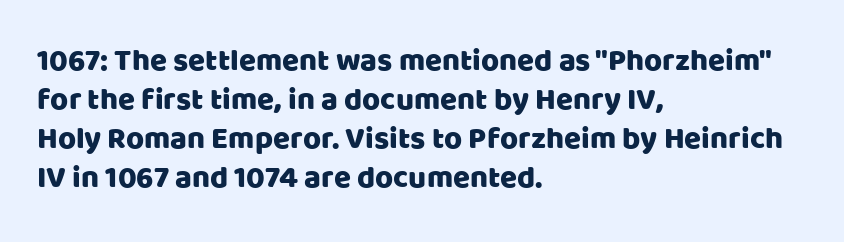
Q: Is the text italic (slanted)? A: No, it is upright.
Q: Is the typeface a serif or a sans-serif typeface? A: Sans-serif.
Q: Is the text underlined? A: No.
Q: How is the paragraph aligned? A: Left-aligned.
Q: Is the spacing between letters normal or unusually wide? A: Normal.
Q: Is the spacing between lines tight, normal or loose? A: Normal.
Q: Width (condensed, normal, or wide)? A: Normal.
Q: Stroke contrast? A: Low.
Q: x-height? A: Large.
Q: Monospaced? A: No.
